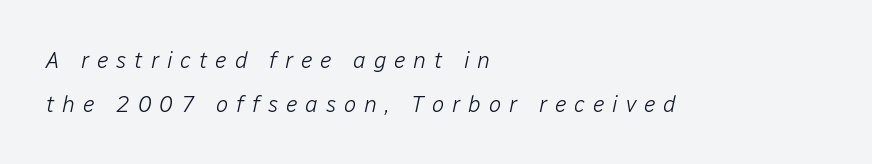
How are the letters spaced? Widely, with obvious added tracking. The gap between lines stays unmarked. The axis of the letterforms is tilted away from vertical. What's the leading like? Stretched, with rows far apart.
